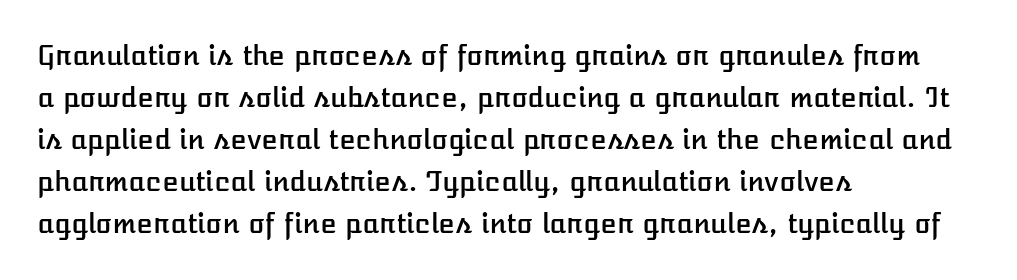
{"italic": "no", "underline": "no", "align": "left", "line_spacing": "normal", "line_spacing_ratio": 1.56, "letter_spacing": "normal", "letter_spacing_em": 0.0, "glyph_px": 27}
